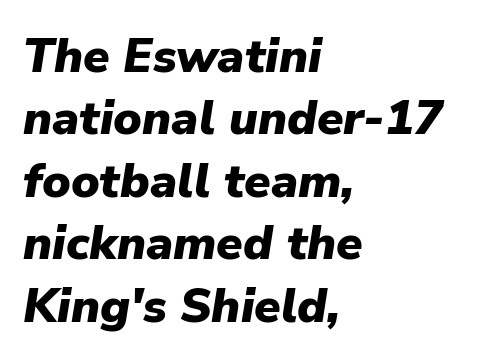
Underlining? Definitely not there. One glance says typical: line gaps are just what's usual. This is heavy type, rendered in bold. Each letter keeps its own natural width here, so spacing adapts to shape. The axis of the letterforms is tilted away from vertical. The letterforms sit shoulder to shoulder at normal distance.
